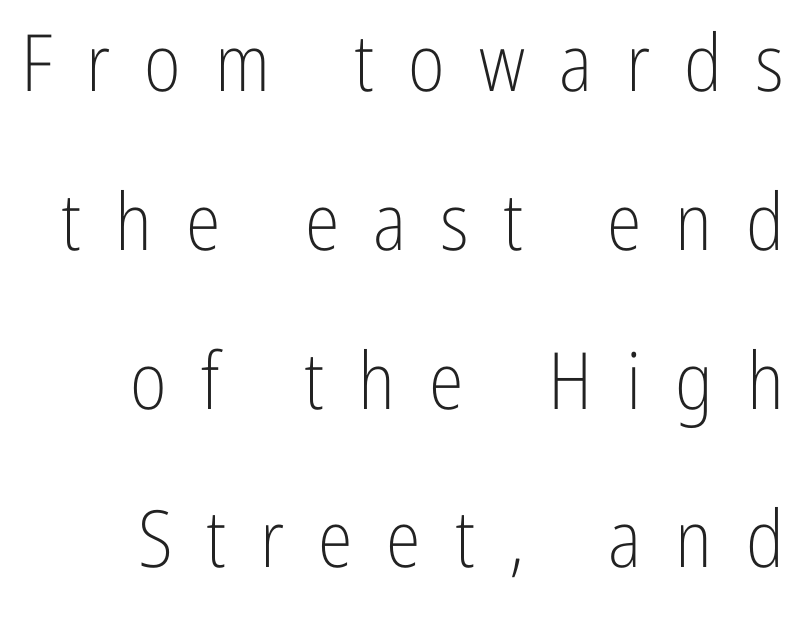
Each letter keeps its own natural width here, so spacing adapts to shape. Classification — sans serif. Between one letter and the next there's a generous, obvious gap. Compared with a typical body face, this is equally light or lighter still.
